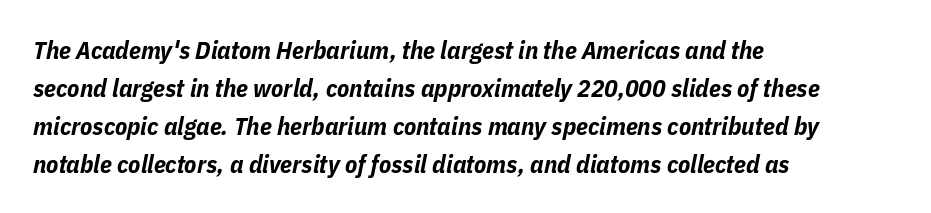
In terms of letterspacing, this is plain default setting. Regular leading. The specimen omits any rule beneath the text block's lines. Looking at the ascenders, they clearly lean.
